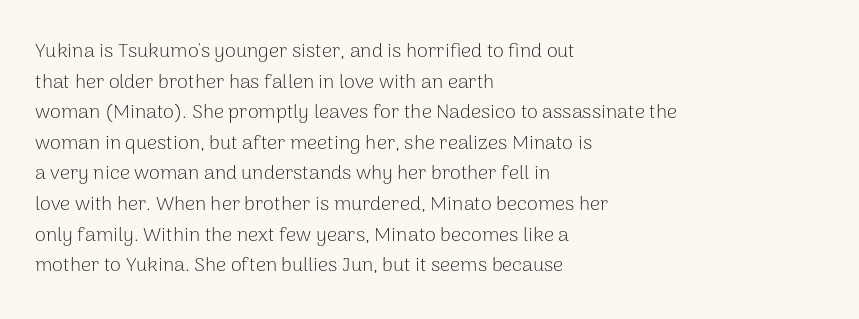
{"italic": "no", "bold": "no", "underline": "no", "align": "left", "line_spacing": "normal", "line_spacing_ratio": 1.53, "letter_spacing": "normal", "letter_spacing_em": 0.0, "glyph_px": 20}
